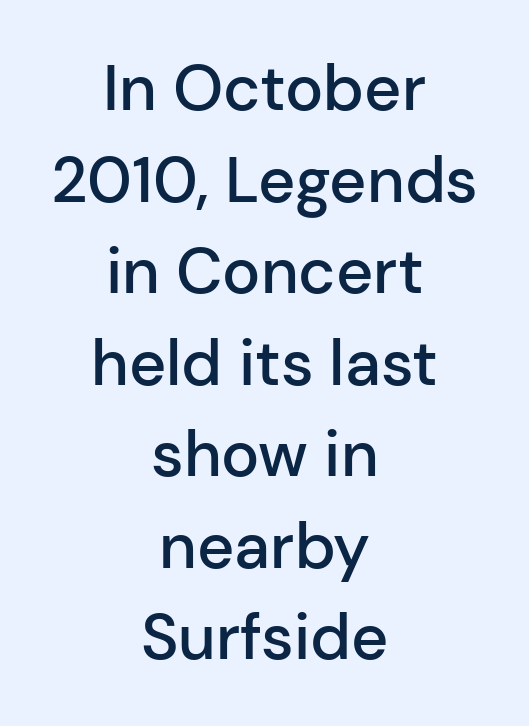
{"serif": "no", "italic": "no", "bold": "semi", "weight": "semibold", "width": "normal", "stroke_contrast": "low", "x_height": "medium", "monospaced": "no", "underline": "no", "align": "center", "line_spacing": "normal", "line_spacing_ratio": 1.43, "letter_spacing": "normal", "letter_spacing_em": 0.0, "glyph_px": 64}
